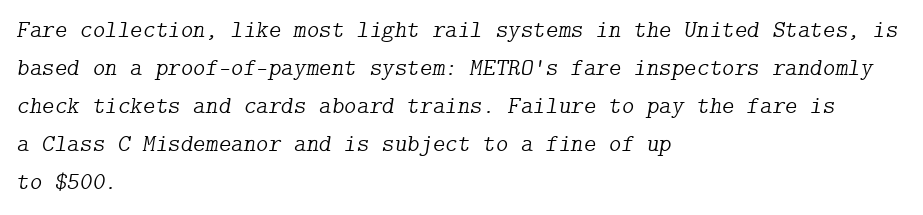
Slanted lettering throughout. The rendering anchors every line to the left-hand side. Interline gaps are of average width in this sample. Clear beneath every line of the passage. No extra tracking has been applied to these lines.
